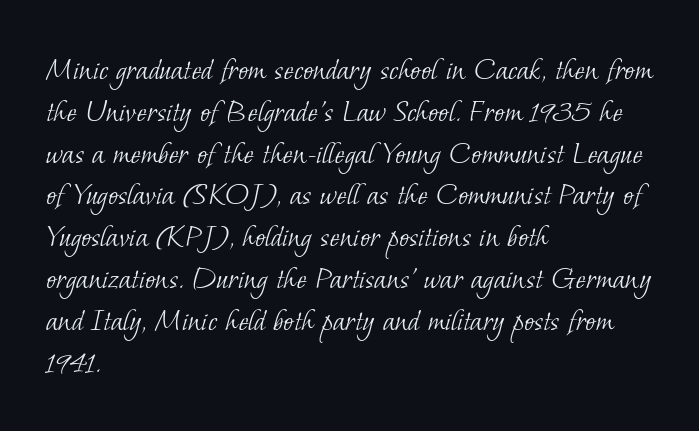
The image shows 34 px light serif type; set left-aligned, line spacing 1.23x, normal letter spacing, not underlined; low stroke contrast and a small x-height.
